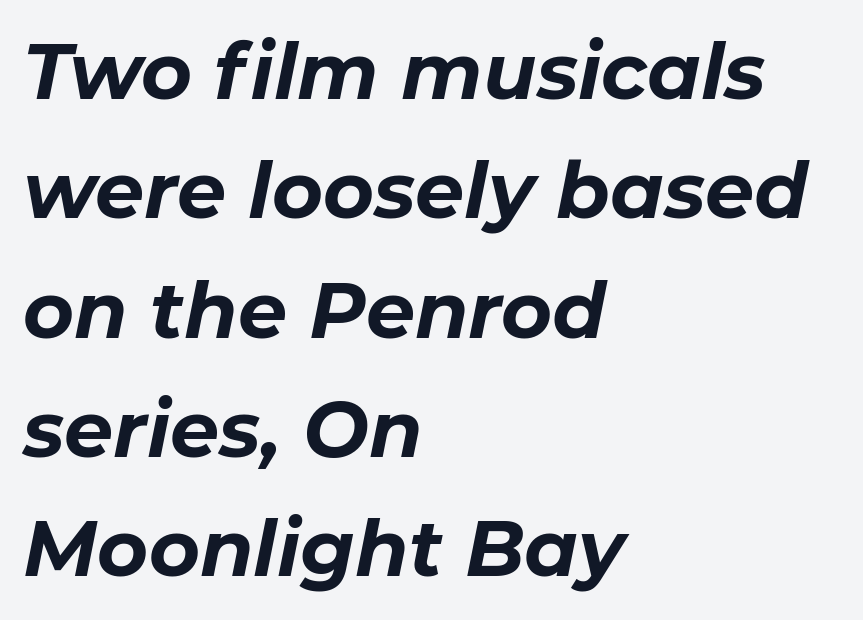
The passage shown is typed in a proportional face where columns would drift. No extra tracking has been applied to these lines. The font is running at its bold setting. Successive baselines arrive at the customary interval. The rag falls on the right side of this text block. Anything drawn beneath the words? Only blank space.
